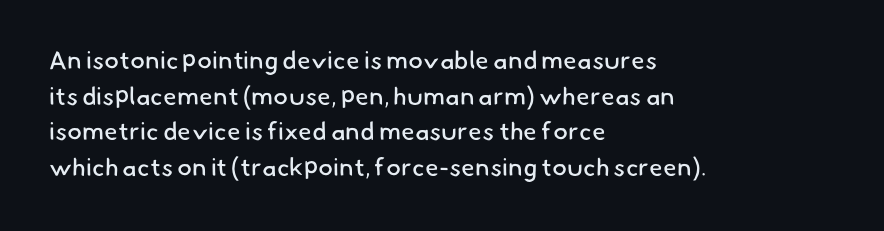
The image shows 25 px text type; set left-aligned, normal line spacing (1.43x), normal letter spacing, not underlined.
